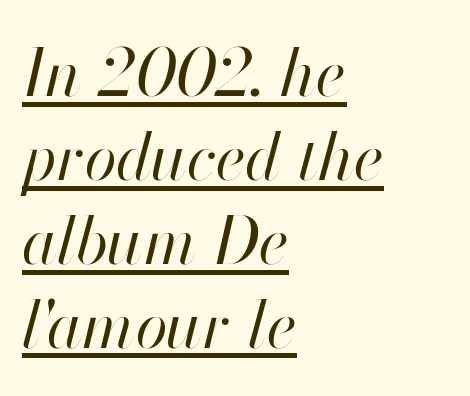
Q: Is the text bold? A: No.
Q: Is the text italic (slanted)? A: Yes, it leans right by about 13 degrees.
Q: Is the text underlined? A: Yes.
Q: How is the paragraph aligned? A: Left-aligned.
Q: Is the spacing between letters normal or unusually wide? A: Normal.
Q: Is the spacing between lines tight, normal or loose? A: Normal.
Q: Width (condensed, normal, or wide)? A: Normal.
Q: Stroke contrast? A: High.
Q: x-height? A: Small.
Q: Monospaced? A: No.
